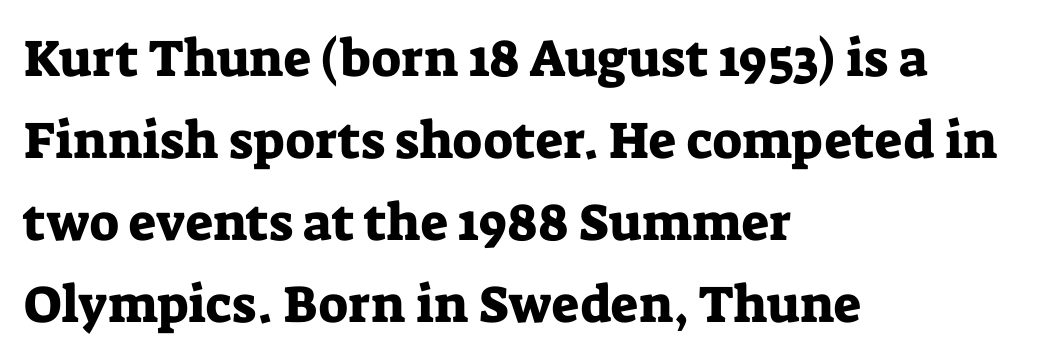
The image shows 52 px serif type, upright; set left-aligned, normal line spacing (1.58x), normal letter spacing, not underlined; low stroke contrast and a medium x-height.
